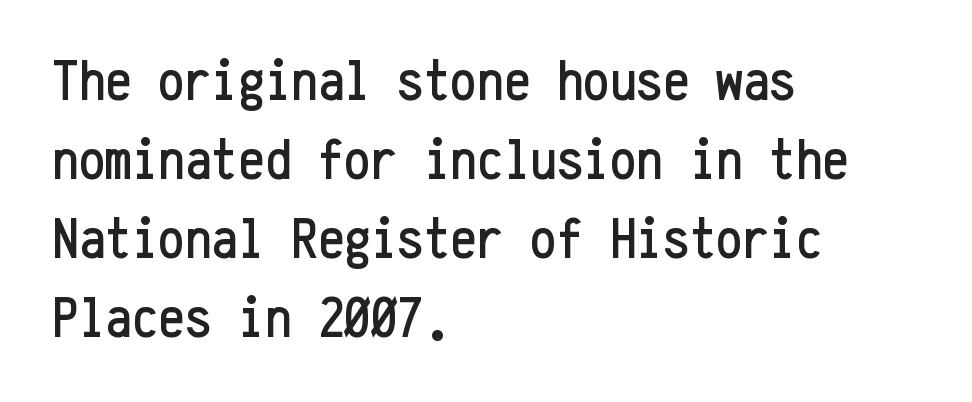
Observe the ordinary spacing: letters are neighbours, not strangers. Fixed-width glyphs throughout — classic coding-font behaviour. Each row of text sits above clean, open space. The compositor pushed each line to the left boundary.
